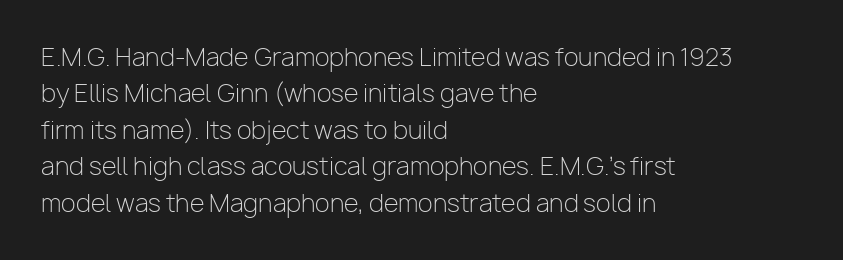
The image shows 24 px text type, upright; set left-aligned, normal line spacing (1.52x), normal letter spacing, not underlined.
